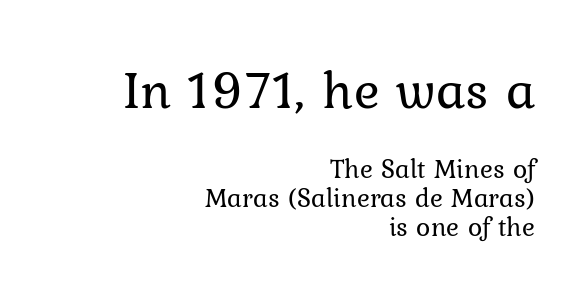
Characters remain perfectly vertical along every line. A typesetter would call this leading minimal, almost set solid. The letters advance in unequal steps, a hallmark of proportional type. Honestly, there is no underline to notice here at all.
